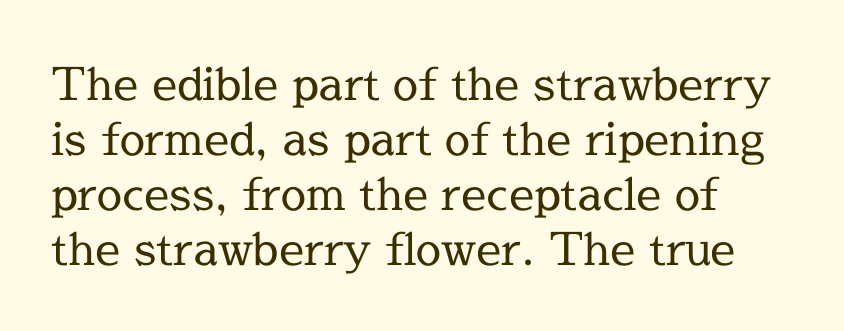
Q: Is the text bold? A: No.
Q: Is the text italic (slanted)? A: No, it is upright.
Q: Is the typeface a serif or a sans-serif typeface? A: Serif.
Q: Is the text underlined? A: No.
Q: How is the paragraph aligned? A: Left-aligned.
Q: Is the spacing between letters normal or unusually wide? A: Normal.
Q: Width (condensed, normal, or wide)? A: Normal.
Q: x-height? A: Medium.
Q: Monospaced? A: No.
